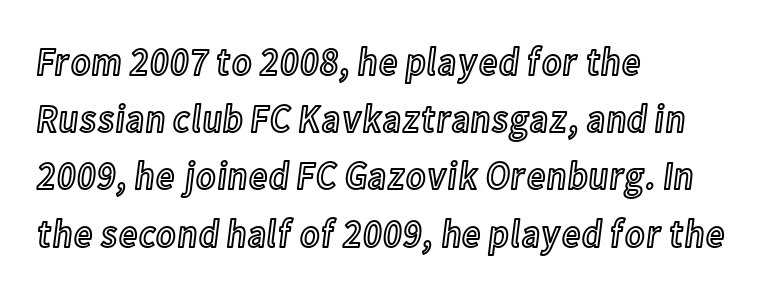
The image shows 40 px condensed type; set left-aligned, normal line spacing (1.43x), normal letter spacing, not underlined; a medium x-height.
